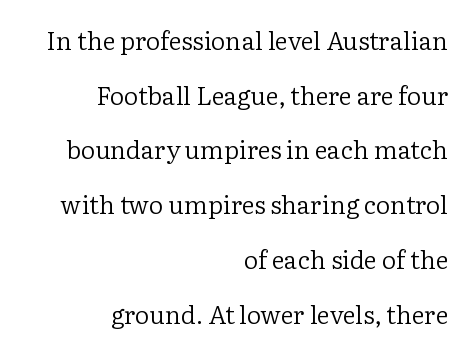
Nobody touched the tracking dial on this one. Posture: upright roman. Nothing heavy about these letters — not bold at all. The passage is arranged like a letterhead date or caption credit — flush right.
